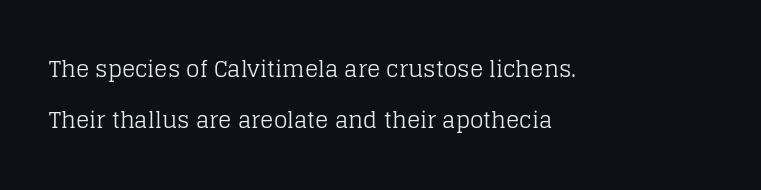
Heft: none added — not bold. The rendering uses a large line-height, opening up the rows. The lettering stays uniformly vertical, giving the passage a roman look. The gap between lines stays unmarked. The paragraph shown leans on its left margin. No extra tracking has been applied to these lines.
